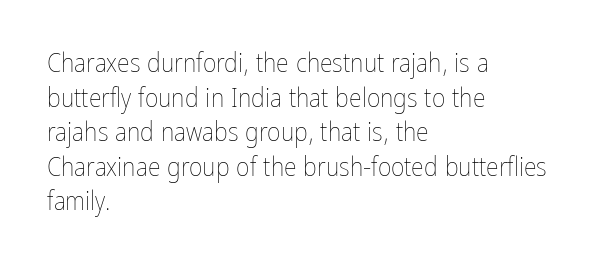
The image shows 26 px text type, upright; set left-aligned, normal line spacing (1.33x), normal letter spacing, not underlined.
